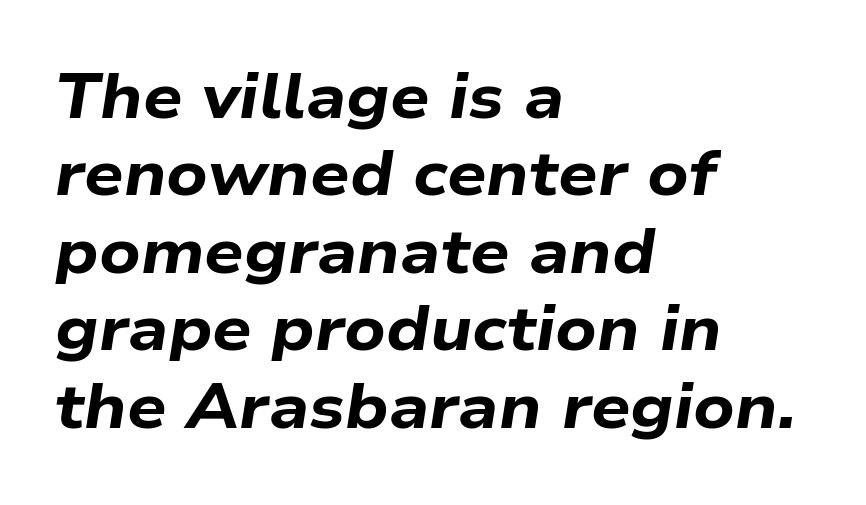
Q: Is the text bold? A: Yes.
Q: Is the text italic (slanted)? A: Yes, it leans right by about 9 degrees.
Q: Is the text underlined? A: No.
Q: How is the paragraph aligned? A: Left-aligned.
Q: Is the spacing between letters normal or unusually wide? A: Normal.
Q: Is the spacing between lines tight, normal or loose? A: Normal.
Q: Width (condensed, normal, or wide)? A: Wide.
Q: Stroke contrast? A: Low.
Q: x-height? A: Medium.
Q: Monospaced? A: No.
